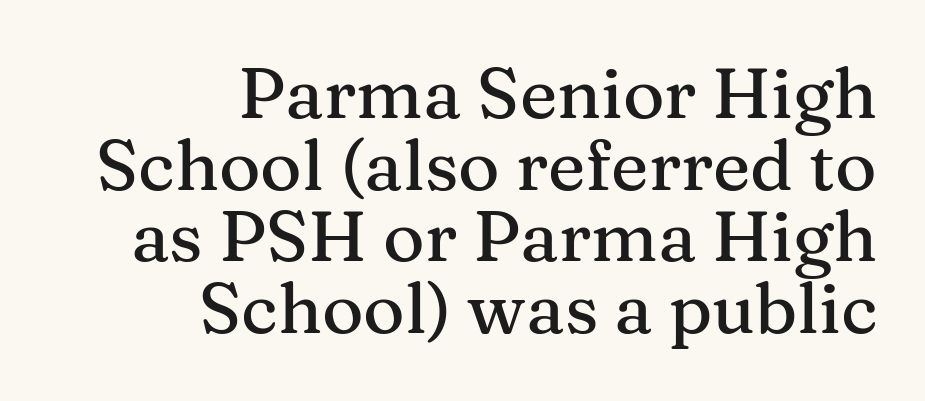
Q: Is the text italic (slanted)? A: No, it is upright.
Q: Is the typeface a serif or a sans-serif typeface? A: Serif.
Q: Is the text underlined? A: No.
Q: How is the paragraph aligned? A: Right-aligned.
Q: Is the spacing between letters normal or unusually wide? A: Normal.
Q: Is the spacing between lines tight, normal or loose? A: Tight.
Q: Width (condensed, normal, or wide)? A: Normal.
Q: Stroke contrast? A: Medium.
Q: x-height? A: Medium.
Q: Monospaced? A: No.
